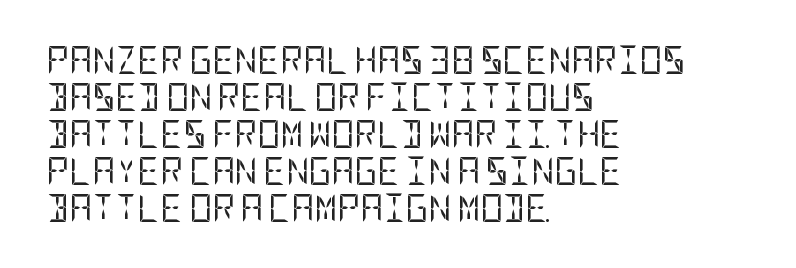
Honestly, the row spacing looks completely unremarkable. Ink coverage per letter is moderate at most. Honestly, the letter spacing is just normal — you wouldn't notice it. Just letters on the line, the space beneath them empty. Where is the straight margin? On the left. The rendering shows plain stroke endings on the letterforms — a sans-serif design.
